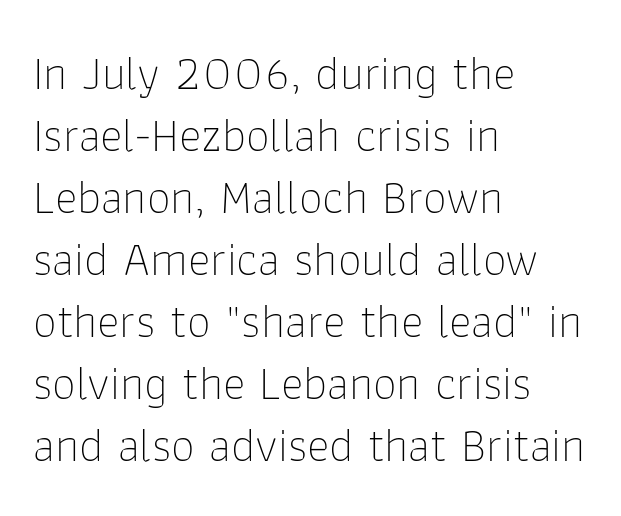
Q: Is the text bold? A: No.
Q: Is the text italic (slanted)? A: No, it is upright.
Q: Is the typeface a serif or a sans-serif typeface? A: Sans-serif.
Q: Is the text underlined? A: No.
Q: How is the paragraph aligned? A: Left-aligned.
Q: Is the spacing between letters normal or unusually wide? A: Normal.
Q: Is the spacing between lines tight, normal or loose? A: Normal.
Q: Width (condensed, normal, or wide)? A: Normal.
Q: Stroke contrast? A: Low.
Q: x-height? A: Medium.
Q: Monospaced? A: No.
